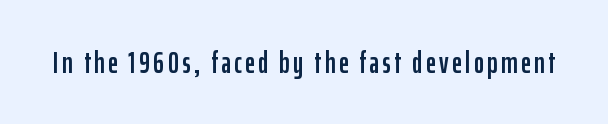
The passage shown is not underscored anywhere. Varying glyph widths throughout — classic text-font behaviour. You can tell from the bare stems that sans-serif type was used. The letters stand upright; this is a roman face.
